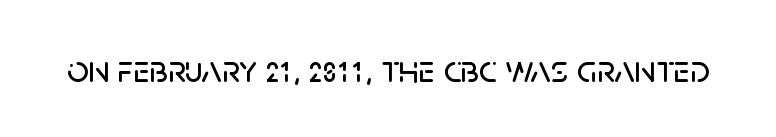
Beneath every word, the page is bare. Varying glyph widths throughout — classic text-font behaviour. Are there feet on the stems? There aren't — it's a sans. Every stem runs plumb, perpendicular to the baseline. The rendering keeps characters at their native spacing.
